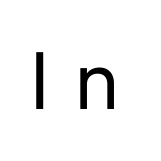
Here the designer chose a conventional face with non-uniform glyph widths. Has an underline been added? It has not. Letter spacing: wide. The typeface has the unassuming heft of standard copy or less.
